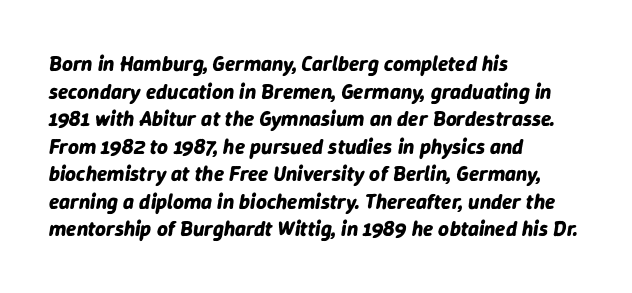
Q: Is the text bold? A: Yes.
Q: Is the text italic (slanted)? A: Yes, it leans right by about 9 degrees.
Q: Is the text underlined? A: No.
Q: How is the paragraph aligned? A: Left-aligned.
Q: Is the spacing between letters normal or unusually wide? A: Normal.
Q: Is the spacing between lines tight, normal or loose? A: Normal.
